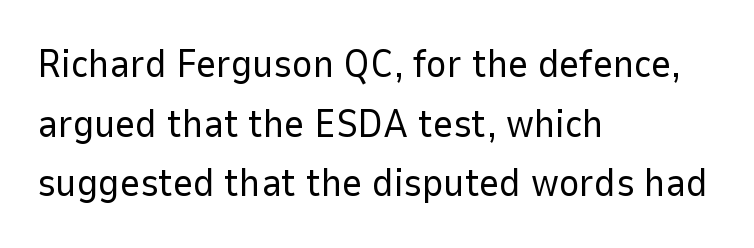
Q: Is the text bold? A: No.
Q: Is the text italic (slanted)? A: No, it is upright.
Q: Is the typeface a serif or a sans-serif typeface? A: Sans-serif.
Q: Is the text underlined? A: No.
Q: How is the paragraph aligned? A: Left-aligned.
Q: Is the spacing between letters normal or unusually wide? A: Normal.
Q: Is the spacing between lines tight, normal or loose? A: Normal.
Q: Width (condensed, normal, or wide)? A: Normal.
Q: Stroke contrast? A: Low.
Q: x-height? A: Medium.
Q: Monospaced? A: No.
